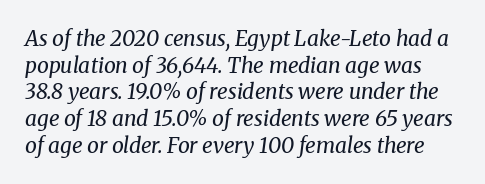
{"italic": "yes", "lean": "right", "slant_degrees": 8, "bold": "no", "underline": "no", "line_spacing": "normal", "line_spacing_ratio": 1.27, "letter_spacing": "normal", "letter_spacing_em": 0.0, "glyph_px": 21}
